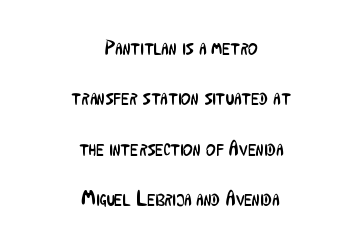
The image shows 21 px text type, upright; set centered, loose line spacing (2.4x), normal letter spacing, not underlined.
